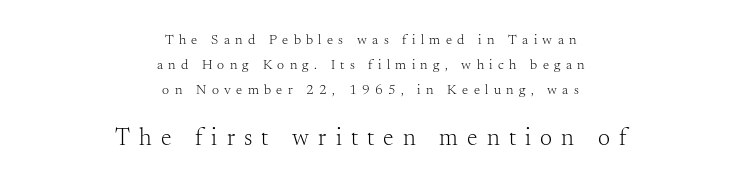
Quick note: underline off. Short and long lines alike share a common midpoint. Bold? No — there's no thickening of the strokes. The rendering enlarges the type as you move from the upper chunk to the lower. How are the letters spaced? Widely, with obvious added tracking.
